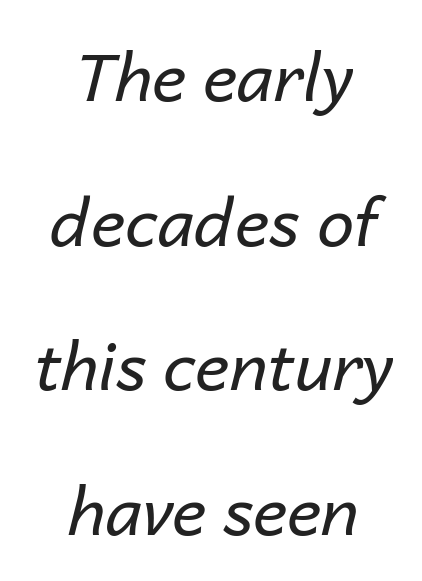
Q: Is the text bold? A: No.
Q: Is the text italic (slanted)? A: Yes, it leans right by about 14 degrees.
Q: Is the text underlined? A: No.
Q: How is the paragraph aligned? A: Centered.
Q: Is the spacing between letters normal or unusually wide? A: Normal.
Q: Is the spacing between lines tight, normal or loose? A: Loose.
Q: Width (condensed, normal, or wide)? A: Normal.
Q: Stroke contrast? A: Low.
Q: x-height? A: Medium.
Q: Monospaced? A: No.
